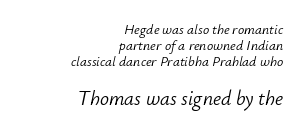
Q: Is the text bold? A: No.
Q: Is the text italic (slanted)? A: Yes, it leans right by about 12 degrees.
Q: Is the text underlined? A: No.
Q: How is the paragraph aligned? A: Right-aligned.
Q: Is the spacing between letters normal or unusually wide? A: Normal.
Q: Is the spacing between lines tight, normal or loose? A: Tight.
Q: Which block of text is set in a larger size, the first (top) or the second (bottom)? A: The second (bottom) one.
